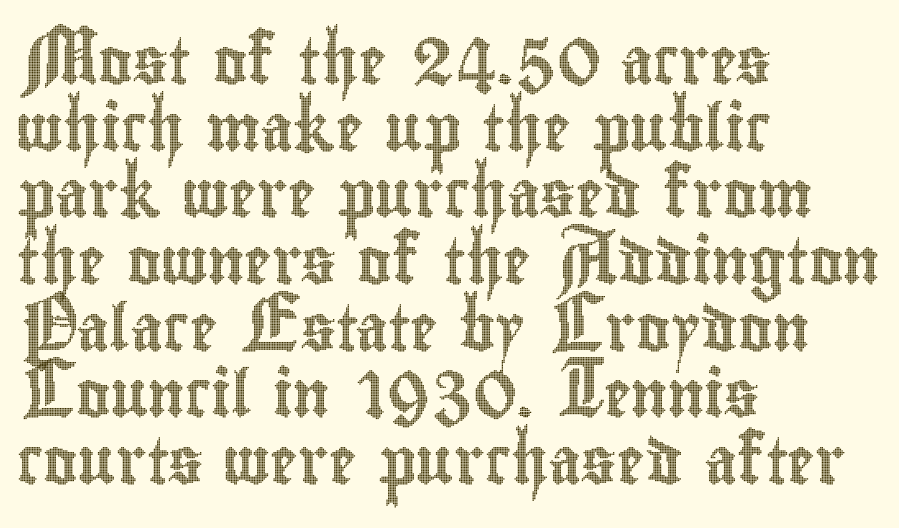
Q: Is the text italic (slanted)? A: No, it is upright.
Q: Is the text underlined? A: No.
Q: How is the paragraph aligned? A: Left-aligned.
Q: Is the spacing between letters normal or unusually wide? A: Normal.
Q: Is the spacing between lines tight, normal or loose? A: Normal.
Q: Width (condensed, normal, or wide)? A: Condensed.
Q: x-height? A: Small.
Q: Monospaced? A: No.
